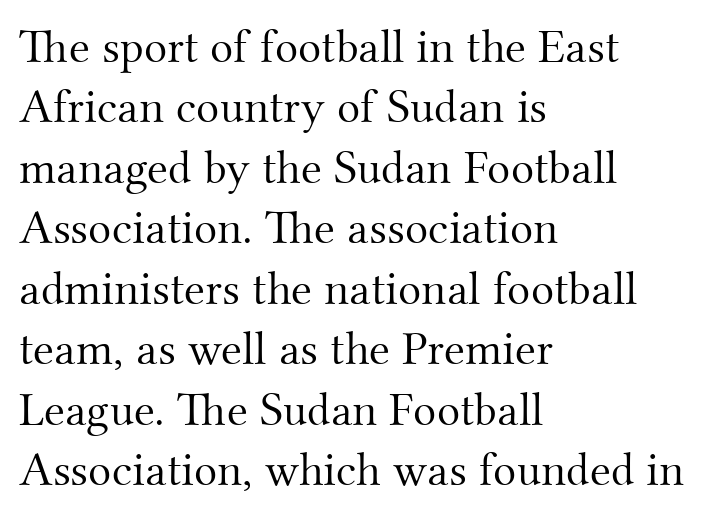
Students, observe: this is what conventionally led text looks like. Stroke thickness stays within the range of a standard reading face or lighter. Does the type have serifs? Yes, each stem ends in a small foot. The letters advance in unequal steps, a hallmark of proportional type. Tracking here is standard; glyphs follow each other at the usual distance.
